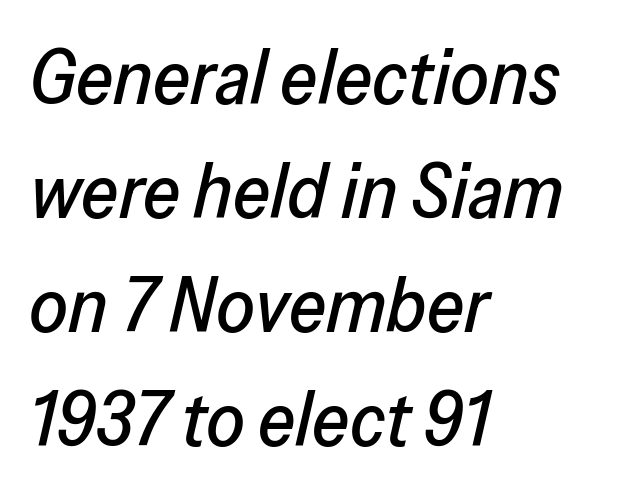
{"italic": "yes", "lean": "right", "slant_degrees": 13, "width": "normal", "stroke_contrast": "low", "x_height": "medium", "monospaced": "no", "underline": "no", "align": "left", "line_spacing": "normal", "line_spacing_ratio": 1.5, "letter_spacing": "normal", "letter_spacing_em": 0.0, "glyph_px": 76}
